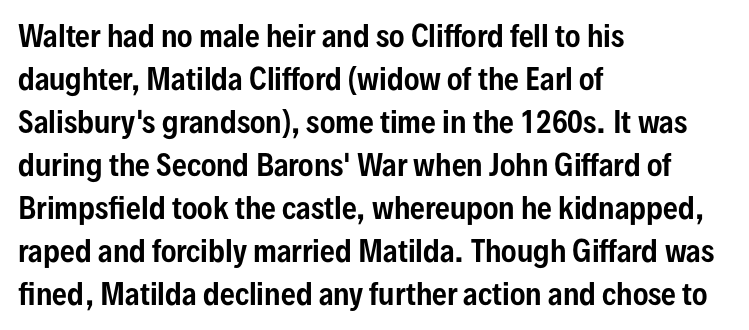
Q: Is the text italic (slanted)? A: No, it is upright.
Q: Is the typeface a serif or a sans-serif typeface? A: Sans-serif.
Q: Is the text underlined? A: No.
Q: How is the paragraph aligned? A: Left-aligned.
Q: Is the spacing between letters normal or unusually wide? A: Normal.
Q: Is the spacing between lines tight, normal or loose? A: Normal.
Q: Width (condensed, normal, or wide)? A: Condensed.
Q: Stroke contrast? A: Low.
Q: x-height? A: Medium.
Q: Monospaced? A: No.
